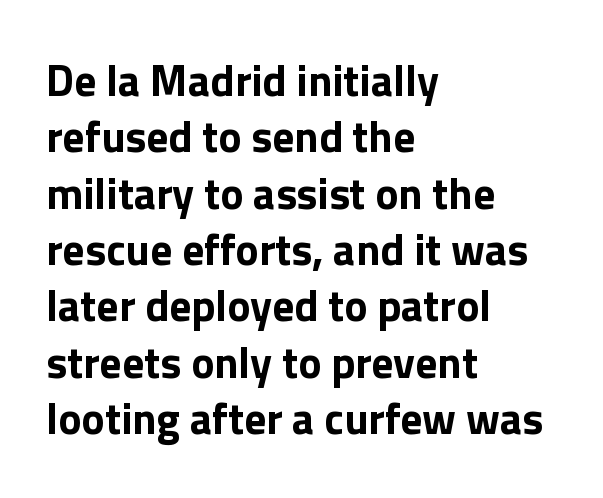
This rendering employs a face without finishing strokes, i.e., a sans-serif. Is there much room between lines? A standard amount, neither cramped nor airy. The words here are not underlined. Note the varied advance widths — an 'i' is clearly narrower than an 'm'. If you drew a line through each stem, it would be perfectly vertical.
